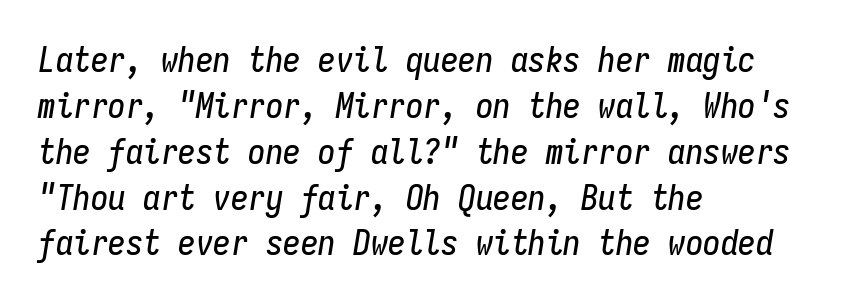
The image shows 35 px condensed type, italic (leaning right), monospaced; set left-aligned, normal line spacing (1.31x), normal letter spacing, not underlined; low stroke contrast and a medium x-height.
